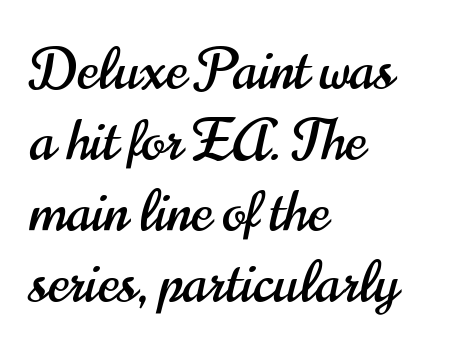
Descender tails drop into unmarked territory. Compared with a centered layout, this one pins lines to the left instead. In terms of letterspacing, this is plain default setting. Font category for this specimen: sans-serif. Reading down the column, the eye jumps a familiar distance to each next line.
